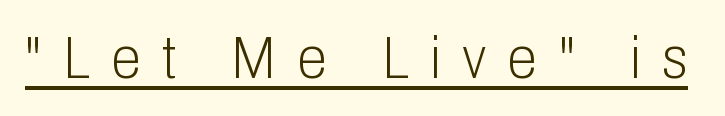
Q: Is the text bold? A: No.
Q: Is the text italic (slanted)? A: No, it is upright.
Q: Is the typeface a serif or a sans-serif typeface? A: Sans-serif.
Q: Is the text underlined? A: Yes.
Q: Is the spacing between letters normal or unusually wide? A: Unusually wide.
Q: Width (condensed, normal, or wide)? A: Condensed.
Q: Stroke contrast? A: Low.
Q: x-height? A: Medium.
Q: Monospaced? A: No.
